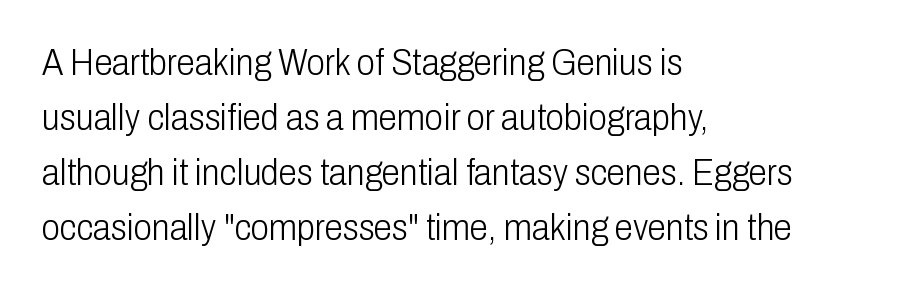
Q: Is the text bold? A: No.
Q: Is the text italic (slanted)? A: No, it is upright.
Q: Is the typeface a serif or a sans-serif typeface? A: Sans-serif.
Q: Is the text underlined? A: No.
Q: How is the paragraph aligned? A: Left-aligned.
Q: Is the spacing between letters normal or unusually wide? A: Normal.
Q: Is the spacing between lines tight, normal or loose? A: Normal.
Q: Width (condensed, normal, or wide)? A: Condensed.
Q: Stroke contrast? A: Low.
Q: x-height? A: Medium.
Q: Monospaced? A: No.
